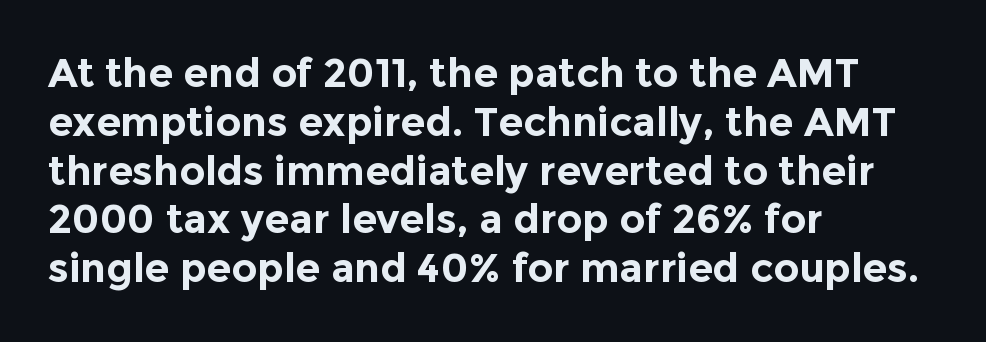
{"serif": "no", "italic": "no", "bold": "yes", "weight": "bold", "width": "normal", "x_height": "medium", "monospaced": "no", "underline": "no", "align": "left", "line_spacing_ratio": 1.22, "letter_spacing": "normal", "letter_spacing_em": 0.0, "glyph_px": 40}
